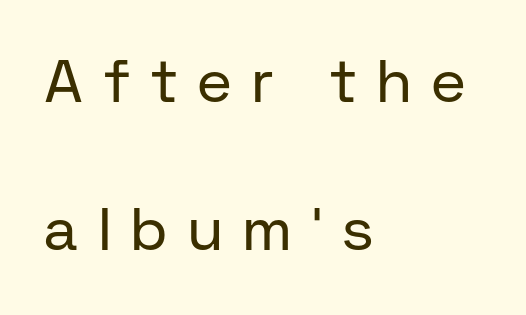
{"serif": "no", "italic": "no", "bold": "no", "weight": "regular", "width": "normal", "stroke_contrast": "low", "x_height": "medium", "monospaced": "no", "underline": "no", "align": "left", "line_spacing": "loose", "line_spacing_ratio": 2.46, "letter_spacing": "wide", "letter_spacing_em": 0.35, "glyph_px": 60}
